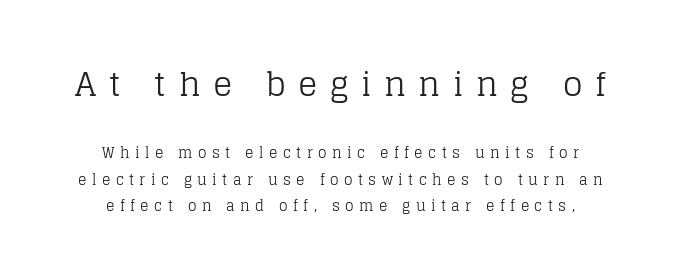
Size contrast runs from large at the top to small at the bottom. The words here are not underlined. The type is letterspaced generously, with wide tracking. These glyphs show unthickened strokes, regular width or finer. You could not count columns in this text — the font is proportionally spaced.
